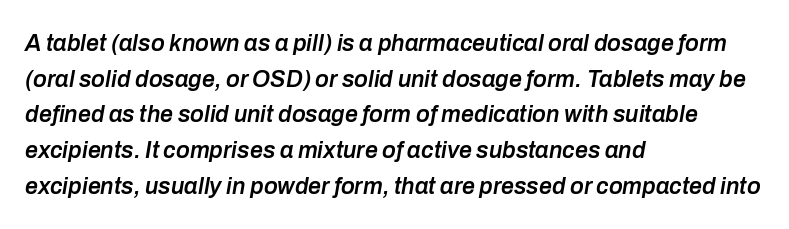
Quick note: italic. In terms of weight, the rendering is demibold, just under bold. Compared with typical body copy, the letter spacing here is the same. The space directly below the letters is spotless.
